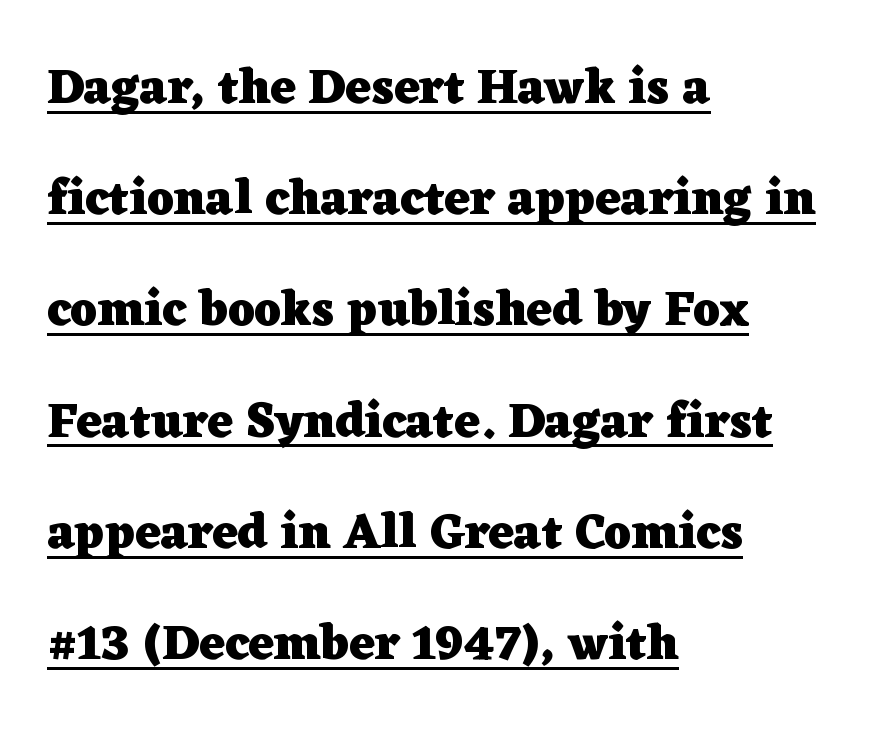
The image shows 49 px heavy, wide serif type, upright; set left-aligned, loose line spacing (2.27x), normal letter spacing, underlined; low stroke contrast and a medium x-height.
